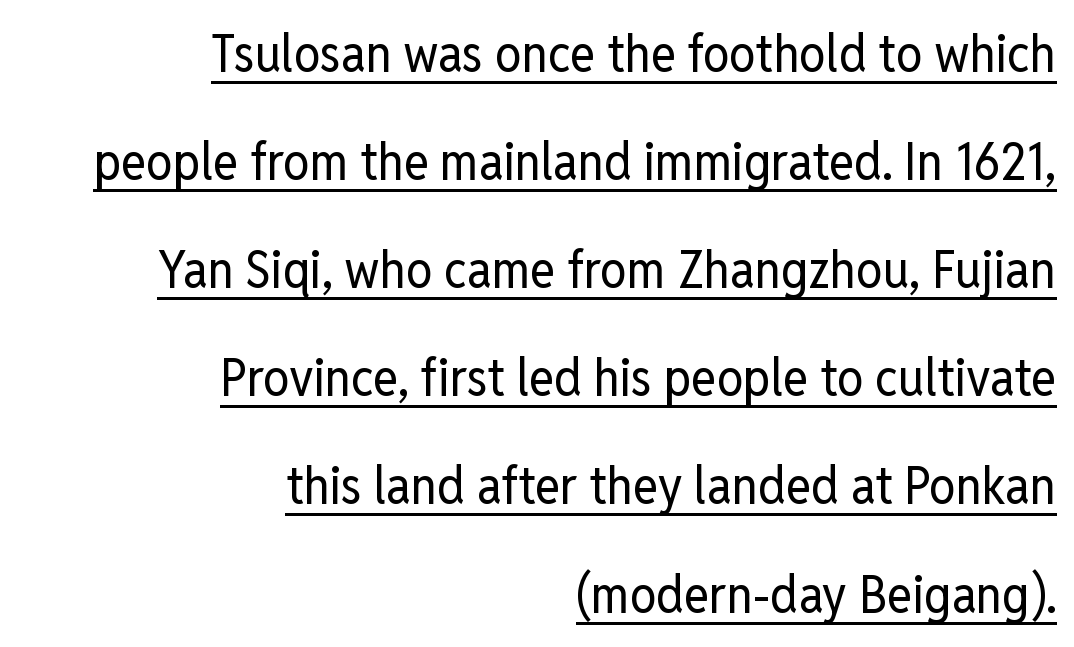
{"serif": "no", "italic": "no", "bold": "no", "weight": "regular", "width": "condensed", "stroke_contrast": "low", "x_height": "medium", "monospaced": "no", "underline": "yes", "align": "right", "line_spacing": "loose", "line_spacing_ratio": 2.04, "letter_spacing": "normal", "letter_spacing_em": 0.0, "glyph_px": 53}
